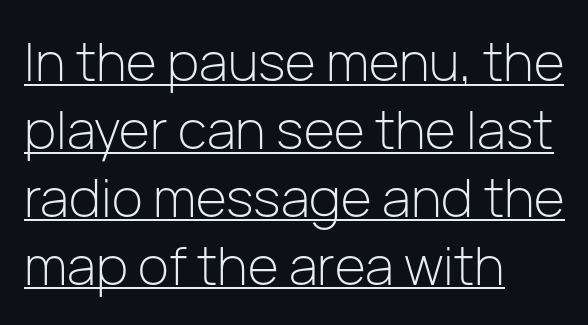
The image shows 53 px light sans-serif type, upright; set left-aligned, normal line spacing (1.28x), normal letter spacing, underlined; low stroke contrast and a medium x-height.
